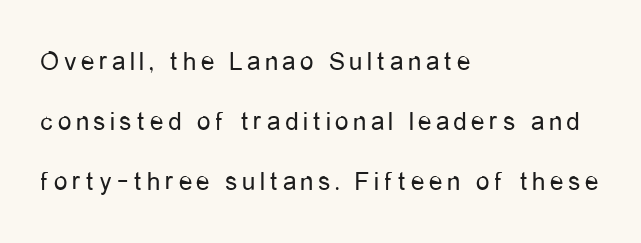
Horizontal bands of white between lines are thick stripes. Left-aligned paragraph, ragged on the right. Caption: face not bold, strokes unweighted. In terms of posture, this sample is upright. Honestly, there is no underline to notice here at all.
